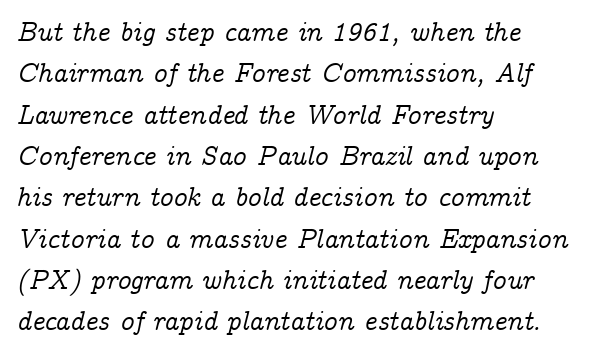
The image shows 27 px text type, italic (leaning right); set left-aligned, normal line spacing (1.53x), normal letter spacing, not underlined.
